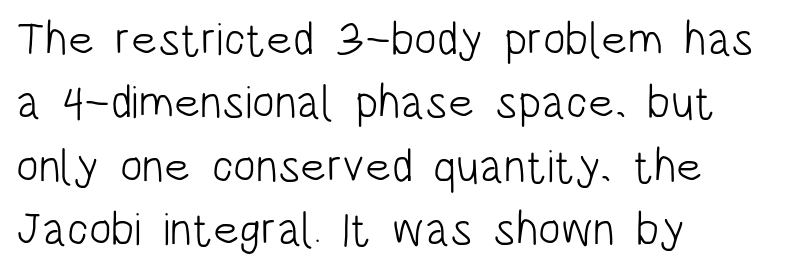
Each word holds together tightly as a unit, with standard inter-letter gaps. No word sits above an underline. In terms of posture, this sample is upright. The text block is weighted toward the left margin, trailing off unevenly rightward.
